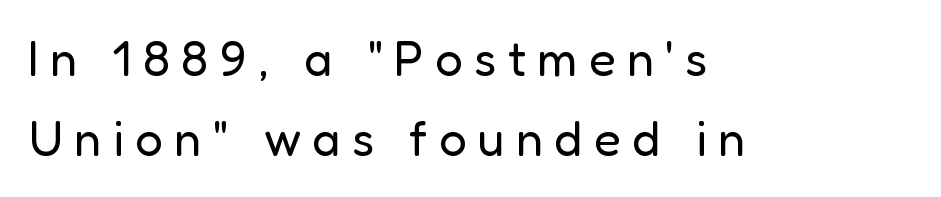
The image shows 49 px regular-weight sans-serif type, upright; set left-aligned, normal line spacing (1.64x), unusually wide letter spacing (+0.23 em), not underlined; low stroke contrast and a medium x-height.
